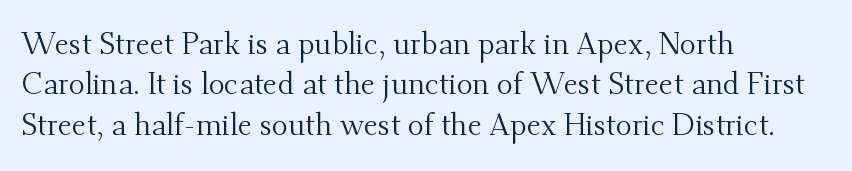
The image shows 30 px regular-weight serif type, upright; set left-aligned, normal line spacing (1.35x), normal letter spacing, not underlined; medium stroke contrast and a small x-height.
